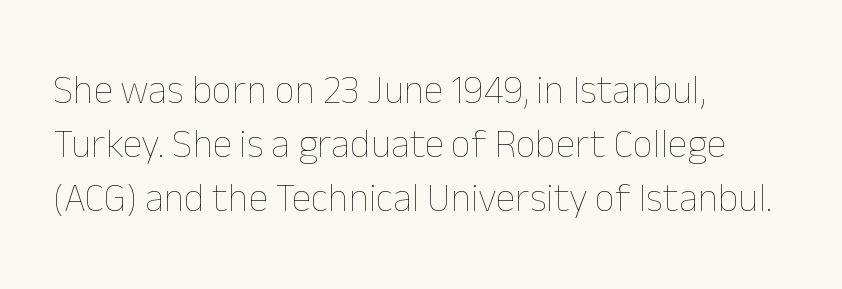
{"italic": "no", "bold": "no", "weight": "thin", "width": "normal", "stroke_contrast": "low", "x_height": "medium", "monospaced": "no", "underline": "no", "align": "left", "line_spacing": "normal", "line_spacing_ratio": 1.35, "letter_spacing": "normal", "letter_spacing_em": 0.0, "glyph_px": 40}
